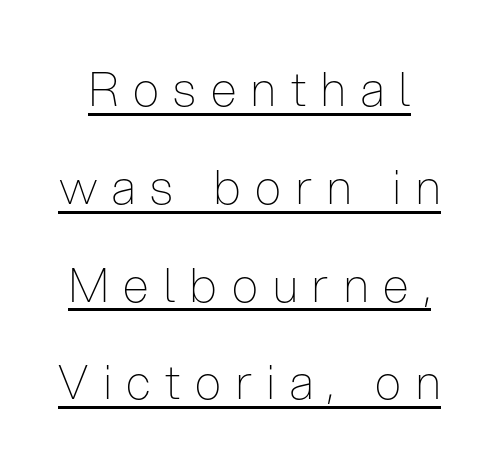
Q: Is the text bold? A: No.
Q: Is the text italic (slanted)? A: No, it is upright.
Q: Is the typeface a serif or a sans-serif typeface? A: Sans-serif.
Q: Is the text underlined? A: Yes.
Q: Is the spacing between letters normal or unusually wide? A: Unusually wide.
Q: Is the spacing between lines tight, normal or loose? A: Loose.
Q: Width (condensed, normal, or wide)? A: Condensed.
Q: Stroke contrast? A: Low.
Q: x-height? A: Medium.
Q: Monospaced? A: No.
